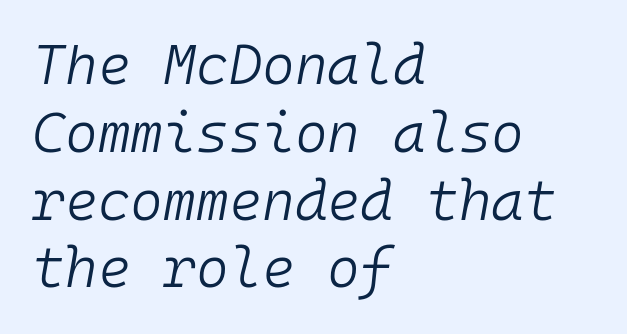
Q: Is the text bold? A: No.
Q: Is the text italic (slanted)? A: Yes, it leans right by about 10 degrees.
Q: Is the text underlined? A: No.
Q: How is the paragraph aligned? A: Left-aligned.
Q: Is the spacing between letters normal or unusually wide? A: Normal.
Q: Width (condensed, normal, or wide)? A: Normal.
Q: Stroke contrast? A: Low.
Q: x-height? A: Medium.
Q: Monospaced? A: Yes.
